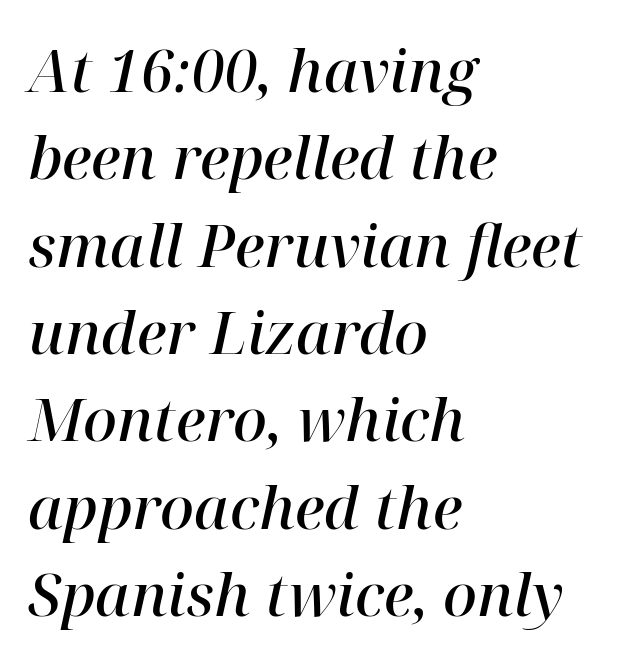
{"serif": "yes", "italic": "yes", "lean": "right", "slant_degrees": 12, "bold": "semi", "weight": "semibold", "width": "normal", "stroke_contrast": "high", "x_height": "medium", "monospaced": "no", "underline": "no", "align": "left", "line_spacing": "normal", "line_spacing_ratio": 1.48, "letter_spacing": "normal", "letter_spacing_em": 0.0, "glyph_px": 59}
